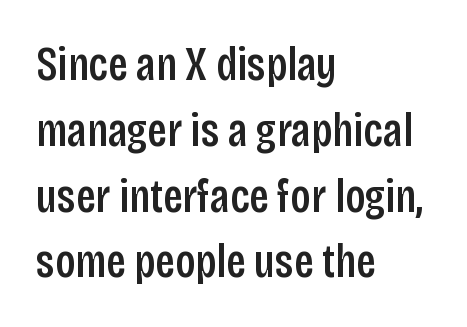
Q: Is the text italic (slanted)? A: No, it is upright.
Q: Is the typeface a serif or a sans-serif typeface? A: Sans-serif.
Q: Is the text underlined? A: No.
Q: How is the paragraph aligned? A: Left-aligned.
Q: Is the spacing between letters normal or unusually wide? A: Normal.
Q: Is the spacing between lines tight, normal or loose? A: Normal.
Q: Width (condensed, normal, or wide)? A: Condensed.
Q: Stroke contrast? A: Low.
Q: x-height? A: Large.
Q: Monospaced? A: No.
